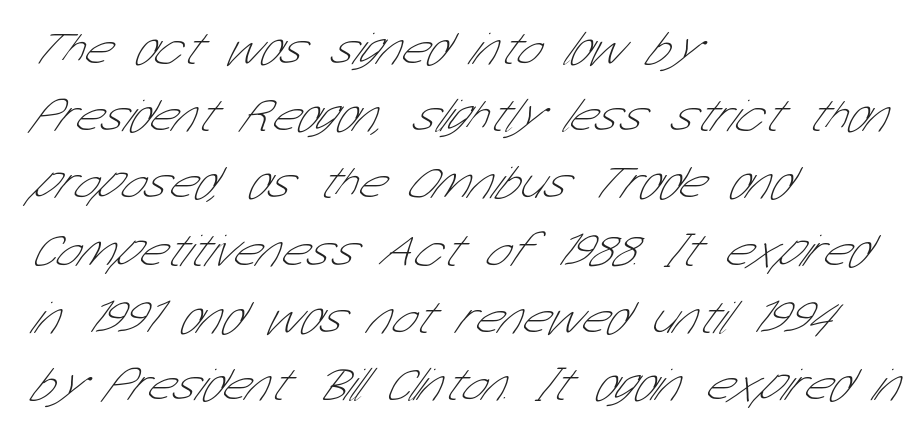
{"serif": "no", "bold": "no", "weight": "thin", "width": "condensed", "stroke_contrast": "low", "x_height": "medium", "monospaced": "no", "underline": "no", "align": "left", "line_spacing": "normal", "line_spacing_ratio": 1.43, "letter_spacing": "normal", "letter_spacing_em": 0.0, "glyph_px": 47}
